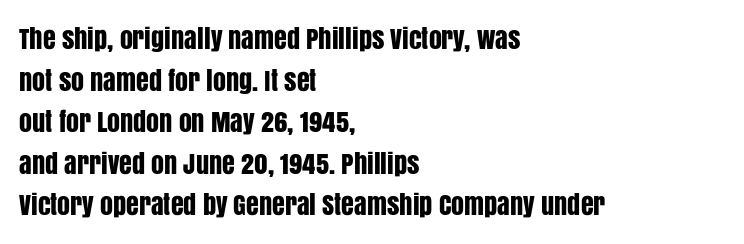
The glyphs are unaccompanied by any horizontal stroke below them. Nope, not italic — everything's standing straight. This sample keeps an unexceptional amount of space between lines. The lines are quadded left. Characters follow at the spacing the type designer built in.
